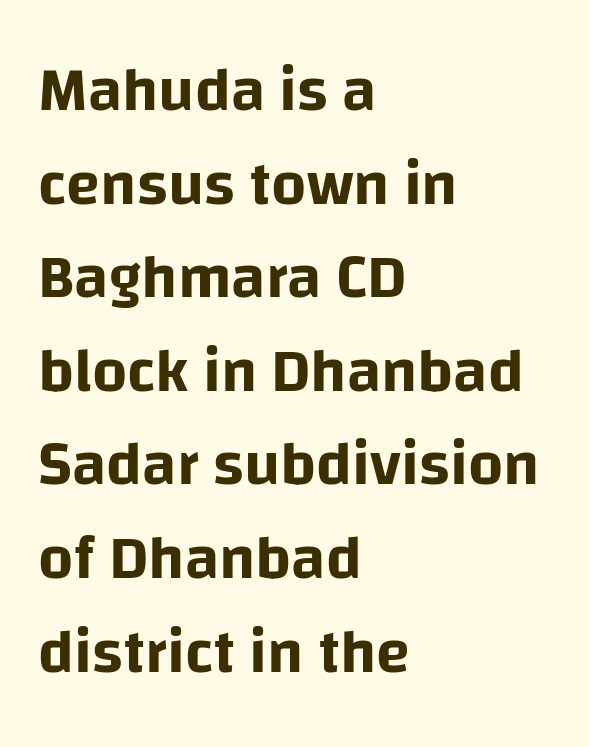
{"serif": "no", "italic": "no", "width": "normal", "stroke_contrast": "low", "x_height": "large", "monospaced": "no", "underline": "no", "align": "left", "line_spacing": "normal", "line_spacing_ratio": 1.51, "letter_spacing": "normal", "letter_spacing_em": 0.0, "glyph_px": 62}
